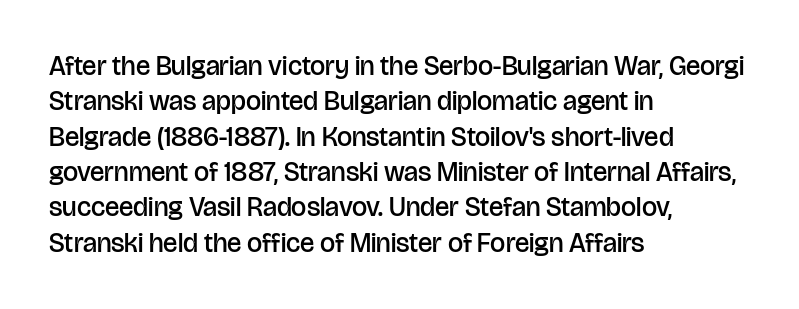
The image shows 27 px text type, upright; set left-aligned, normal line spacing (1.31x), normal letter spacing, not underlined.
